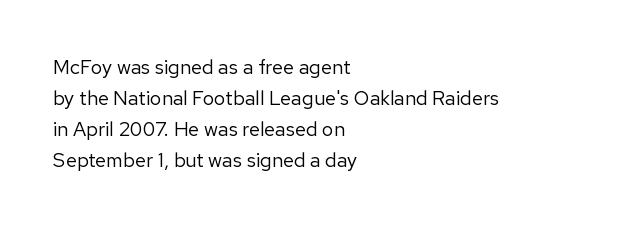
The face looks like a standard text weight, possibly lighter. The type is set solid horizontally, with unmodified tracking. The lettering stays uniformly vertical, giving the passage a roman look. Leading: standard. Casual observation: everything's shoved over to the left.
